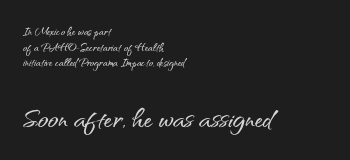
Q: Is the text italic (slanted)? A: Yes.
Q: Is the typeface a serif or a sans-serif typeface? A: Sans-serif.
Q: Is the text underlined? A: No.
Q: How is the paragraph aligned? A: Left-aligned.
Q: Is the spacing between letters normal or unusually wide? A: Normal.
Q: Is the spacing between lines tight, normal or loose? A: Tight.
Q: Which block of text is set in a larger size, the first (top) or the second (bottom)? A: The second (bottom) one.
Q: Width (condensed, normal, or wide)? A: Normal.
Q: Stroke contrast? A: Medium.
Q: x-height? A: Small.
Q: Monospaced? A: No.
